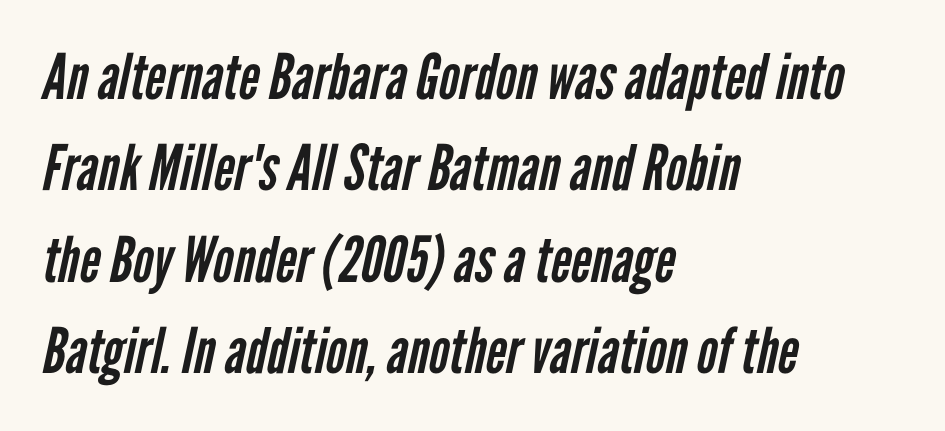
Grotesque or geometric, the face here clearly has no serifs. Think standard paragraph weight, or any step lighter than that. The rendering keeps characters at their native spacing. Note the varied advance widths — an 'i' is clearly narrower than an 'm'.
